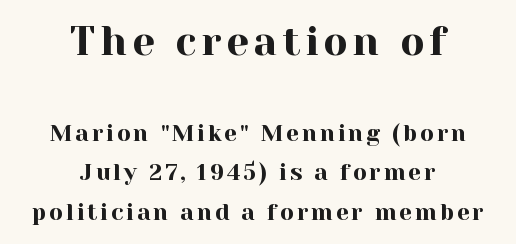
{"serif": "yes", "italic": "no", "width": "normal", "x_height": "medium", "monospaced": "no", "underline": "no", "align": "center", "line_spacing_ratio": 1.72, "larger_block": "first", "size_ratio": 1.74, "glyph_px": 40}
